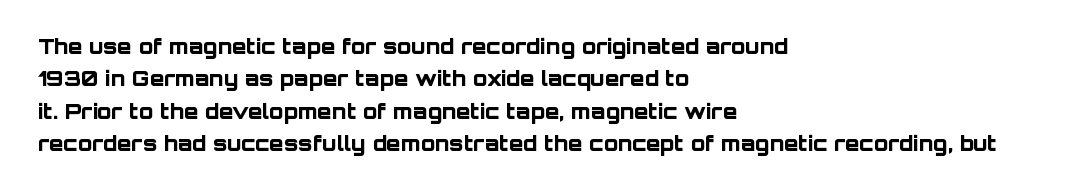
The image shows 21 px bold type, upright; set left-aligned, normal line spacing (1.54x), normal letter spacing, not underlined.
